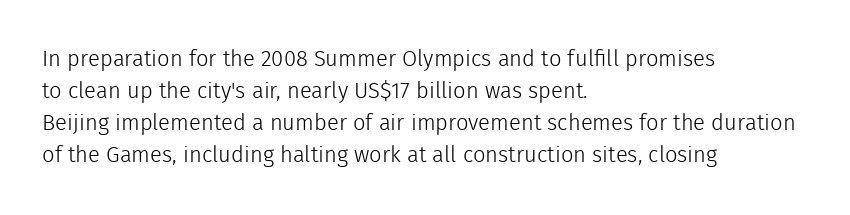
{"italic": "no", "bold": "no", "underline": "no", "align": "left", "line_spacing": "normal", "line_spacing_ratio": 1.45, "letter_spacing": "normal", "letter_spacing_em": 0.0, "glyph_px": 22}
